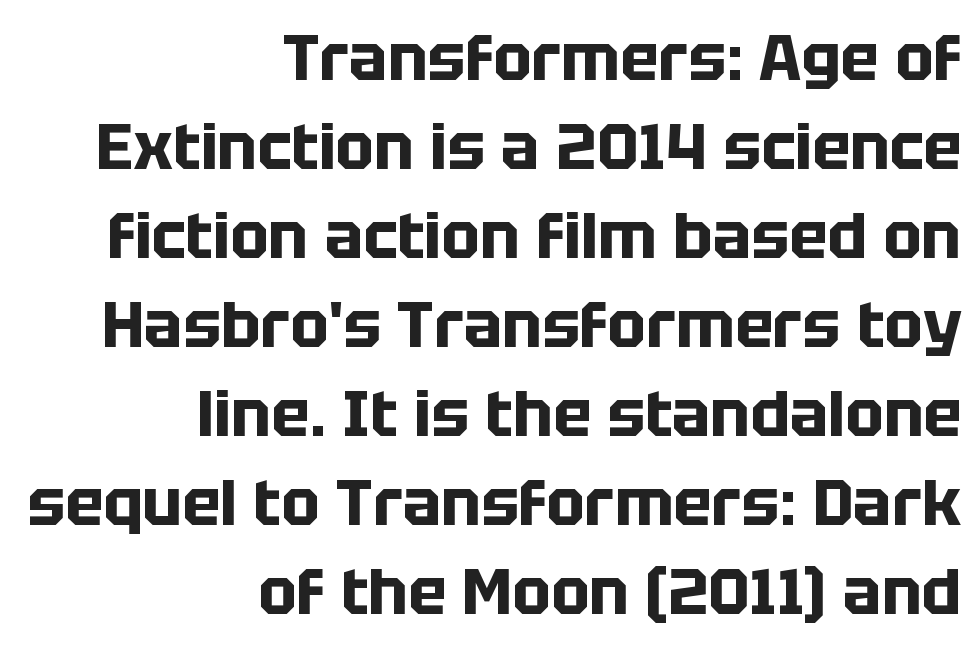
The image shows 64 px bold sans-serif type, upright; set right-aligned, normal line spacing (1.39x), normal letter spacing, not underlined; low stroke contrast and a large x-height.
